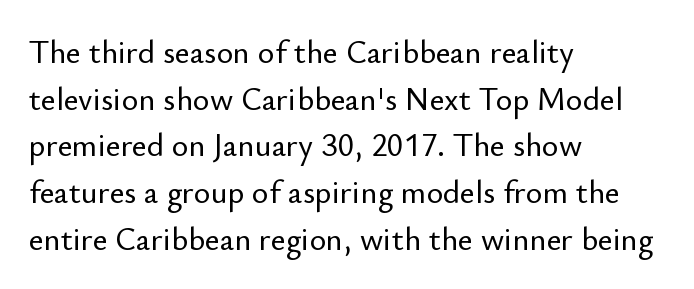
{"serif": "no", "italic": "no", "width": "normal", "stroke_contrast": "low", "x_height": "small", "monospaced": "no", "underline": "no", "align": "left", "line_spacing": "normal", "line_spacing_ratio": 1.46, "letter_spacing": "normal", "letter_spacing_em": 0.0, "glyph_px": 32}
